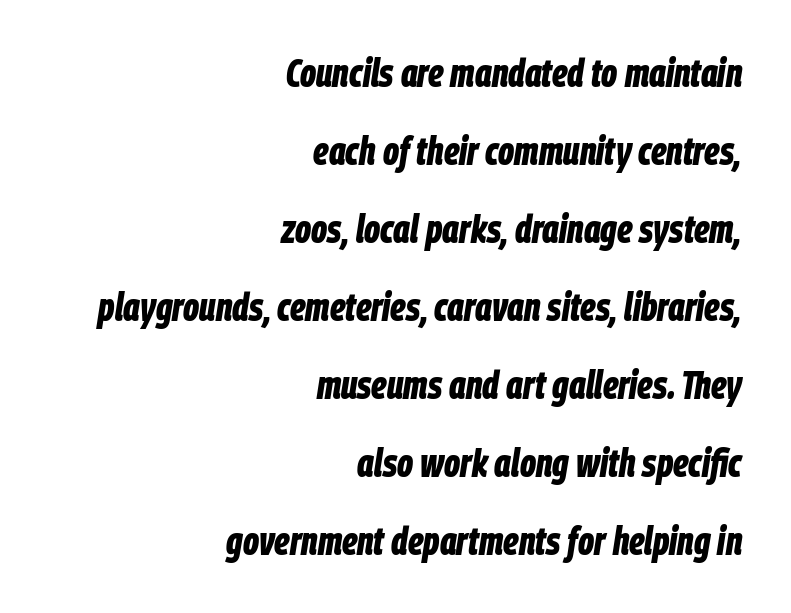
{"italic": "yes", "lean": "right", "slant_degrees": 9, "bold": "yes", "weight": "bold", "width": "condensed", "stroke_contrast": "low", "x_height": "large", "monospaced": "no", "underline": "no", "align": "right", "line_spacing": "loose", "line_spacing_ratio": 2.0, "letter_spacing": "normal", "letter_spacing_em": 0.0, "glyph_px": 39}
